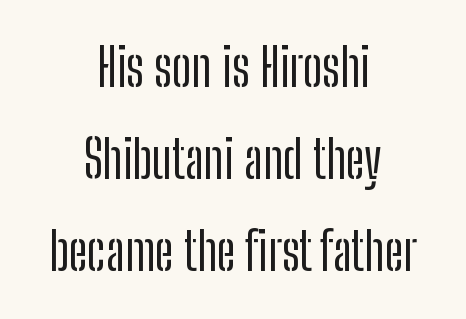
The image shows 52 px condensed sans-serif type, upright; set centered, line spacing 1.77x, normal letter spacing, not underlined; low stroke contrast and a medium x-height.
